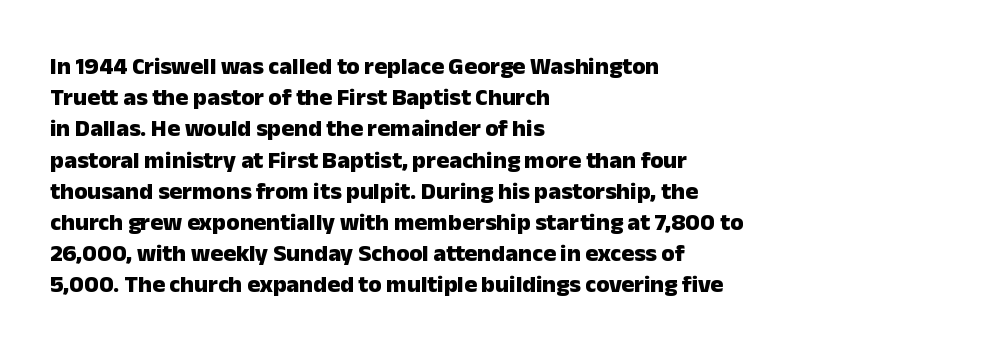
The image shows 24 px bold type, upright; set left-aligned, normal line spacing (1.3x), normal letter spacing, not underlined.
